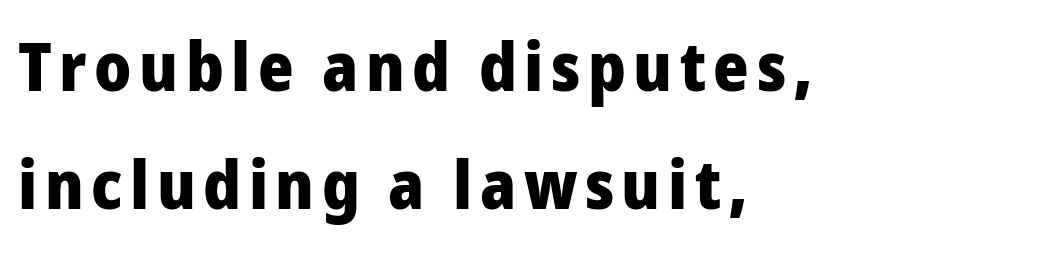
Italic? Not at all — the glyphs are vertical. Look at the bottom of the vertical strokes: they stop flat, with no serifs. Letters rest on an invisible, unmarked baseline. You could not count columns in this text — the font is proportionally spaced. Heavy, bold letterforms.
